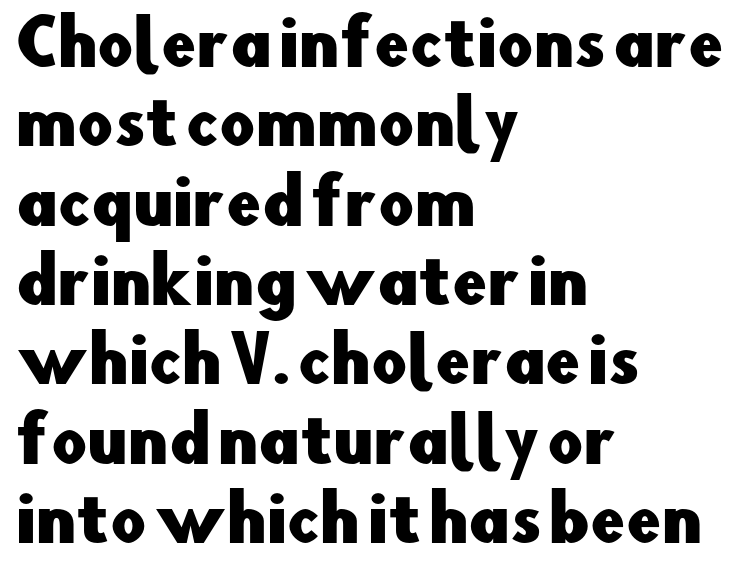
The image shows 62 px sans-serif type, upright; set left-aligned, normal line spacing (1.28x), normal letter spacing, not underlined; low stroke contrast and a small x-height.
